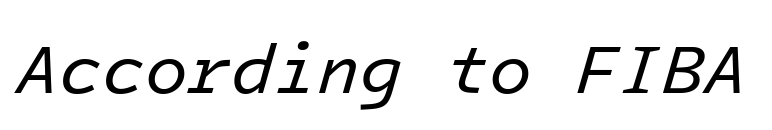
Q: Is the text bold? A: No.
Q: Is the text italic (slanted)? A: Yes, it leans right by about 16 degrees.
Q: Is the text underlined? A: No.
Q: Is the spacing between letters normal or unusually wide? A: Normal.
Q: Width (condensed, normal, or wide)? A: Normal.
Q: Stroke contrast? A: Low.
Q: x-height? A: Medium.
Q: Monospaced? A: Yes.
